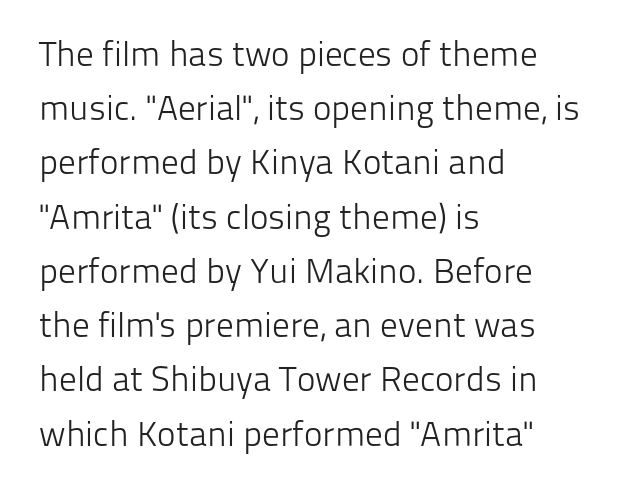
Q: Is the text bold? A: No.
Q: Is the text italic (slanted)? A: No, it is upright.
Q: Is the typeface a serif or a sans-serif typeface? A: Sans-serif.
Q: Is the text underlined? A: No.
Q: How is the paragraph aligned? A: Left-aligned.
Q: Is the spacing between letters normal or unusually wide? A: Normal.
Q: Is the spacing between lines tight, normal or loose? A: Normal.
Q: Width (condensed, normal, or wide)? A: Normal.
Q: Stroke contrast? A: Low.
Q: x-height? A: Medium.
Q: Monospaced? A: No.
